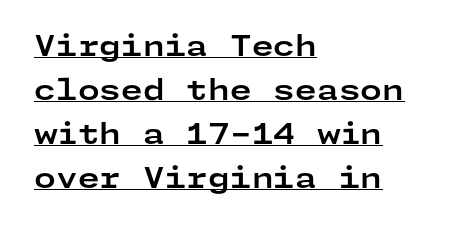
Short note: letters normally spaced. Interline gaps are of average width in this sample. The designer went with a sans here, leaving each stem footless. Characters remain perfectly vertical along every line.
